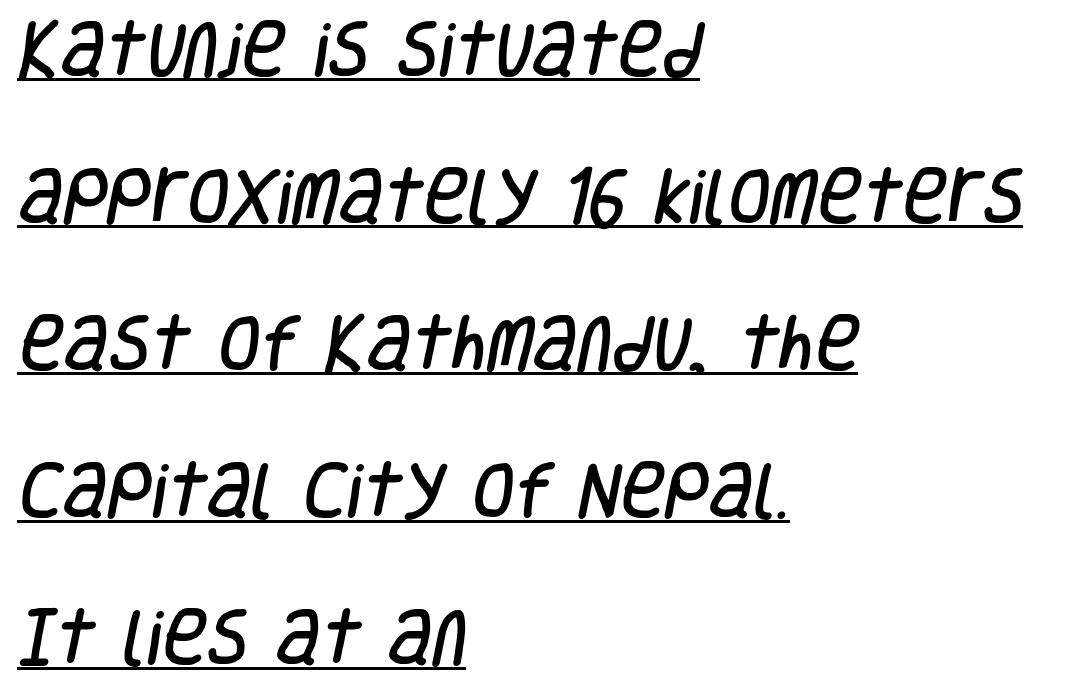
How are the letters spaced? Ordinarily, with no added tracking. Here the designer chose a conventional face with non-uniform glyph widths. Glance below the letters and you will spot a drawn line. Does the leading feel generous? Absolutely, it's lavish. I'd call this a sans setting — the letters go barefoot. Leftover space on each line is placed entirely after the last word.
